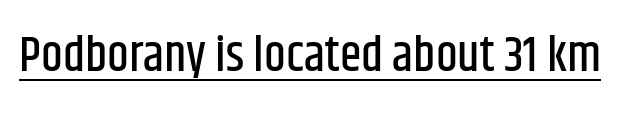
The image shows 49 px condensed sans-serif type, upright; set normal letter spacing, underlined; low stroke contrast and a large x-height.
